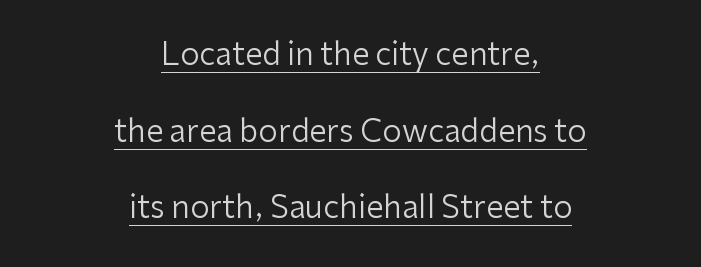
{"serif": "no", "italic": "no", "bold": "no", "weight": "regular", "width": "normal", "stroke_contrast": "low", "x_height": "medium", "monospaced": "no", "underline": "yes", "align": "center", "line_spacing": "loose", "line_spacing_ratio": 2.47, "letter_spacing": "normal", "letter_spacing_em": 0.0, "glyph_px": 31}
